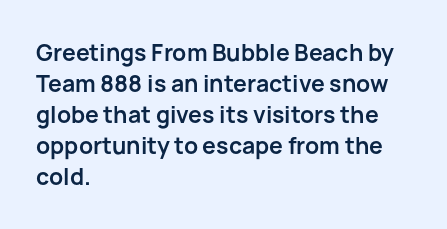
{"italic": "no", "bold": "yes", "underline": "no", "align": "left", "line_spacing": "normal", "line_spacing_ratio": 1.35, "letter_spacing": "normal", "letter_spacing_em": 0.0, "glyph_px": 23}
